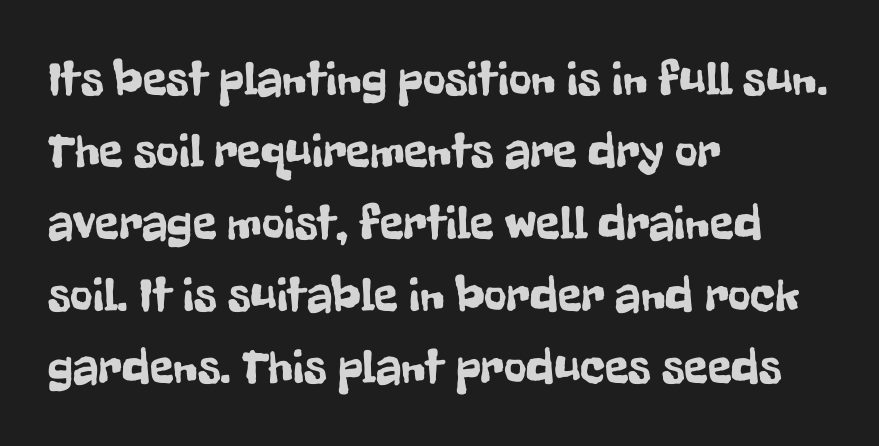
{"serif": "no", "italic": "no", "width": "condensed", "stroke_contrast": "low", "x_height": "medium", "monospaced": "no", "underline": "no", "align": "left", "line_spacing": "normal", "line_spacing_ratio": 1.47, "letter_spacing": "normal", "letter_spacing_em": 0.0, "glyph_px": 49}
